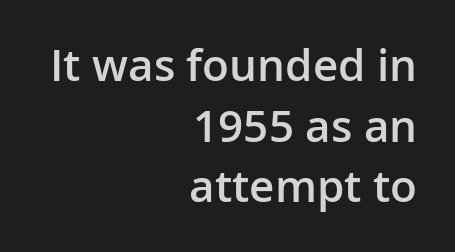
Q: Is the text bold? A: Semi-bold.
Q: Is the text italic (slanted)? A: No, it is upright.
Q: Is the typeface a serif or a sans-serif typeface? A: Sans-serif.
Q: Is the text underlined? A: No.
Q: How is the paragraph aligned? A: Right-aligned.
Q: Is the spacing between letters normal or unusually wide? A: Normal.
Q: Is the spacing between lines tight, normal or loose? A: Normal.
Q: Width (condensed, normal, or wide)? A: Normal.
Q: Stroke contrast? A: Low.
Q: x-height? A: Medium.
Q: Monospaced? A: No.
